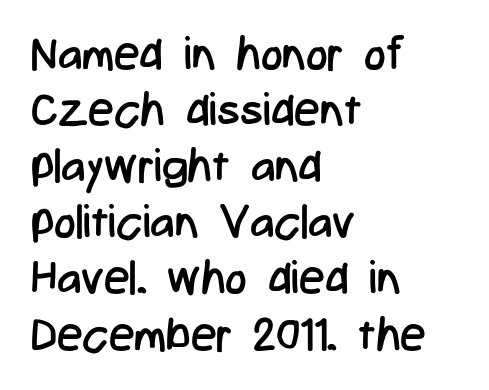
{"serif": "no", "italic": "no", "bold": "no", "weight": "regular", "width": "condensed", "stroke_contrast": "low", "x_height": "medium", "monospaced": "no", "underline": "no", "align": "left", "line_spacing_ratio": 1.22, "letter_spacing": "normal", "letter_spacing_em": 0.0, "glyph_px": 46}
